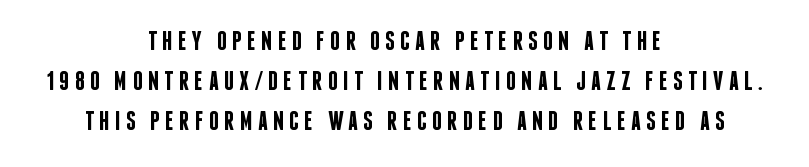
{"italic": "no", "bold": "semi", "underline": "no", "align": "center", "line_spacing": "normal", "line_spacing_ratio": 1.49, "letter_spacing": "wide", "letter_spacing_em": 0.2, "glyph_px": 27}
